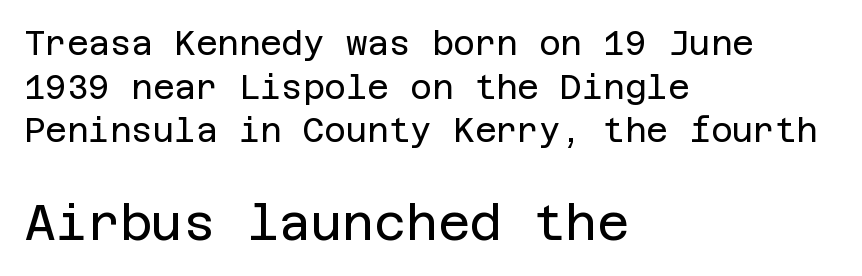
The image shows 49 px regular-weight sans-serif type, upright; set left-aligned, normal line spacing (1.32x), normal letter spacing, not underlined; the second (bottom) block is 1.48x larger; low stroke contrast and a large x-height.
